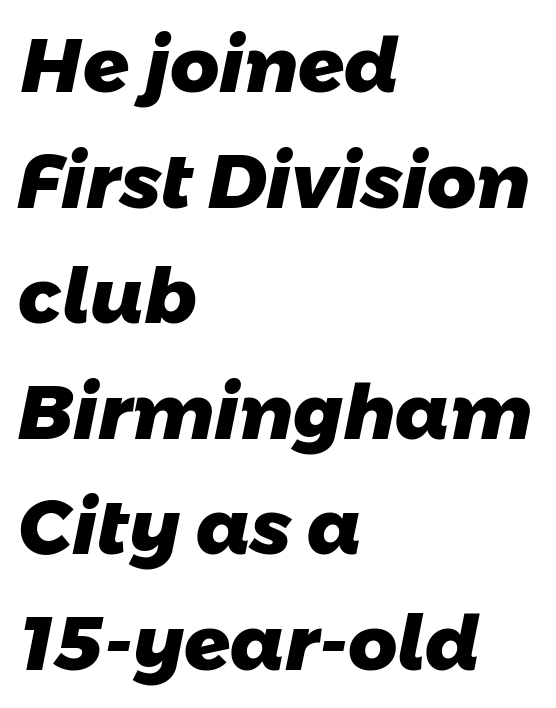
The image shows 76 px heavy sans-serif type; set left-aligned, normal line spacing (1.52x), normal letter spacing, not underlined; low stroke contrast and a medium x-height.
